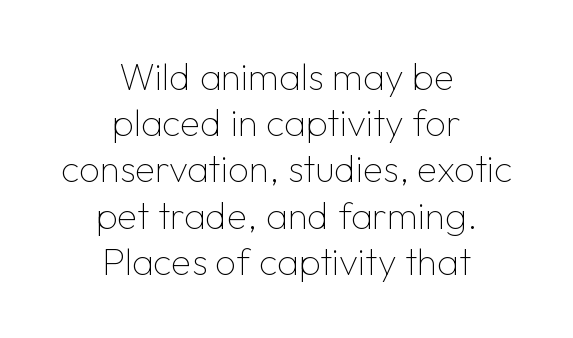
Q: Is the text bold? A: No.
Q: Is the text italic (slanted)? A: No, it is upright.
Q: Is the typeface a serif or a sans-serif typeface? A: Sans-serif.
Q: Is the text underlined? A: No.
Q: How is the paragraph aligned? A: Centered.
Q: Is the spacing between letters normal or unusually wide? A: Normal.
Q: Is the spacing between lines tight, normal or loose? A: Normal.
Q: Width (condensed, normal, or wide)? A: Normal.
Q: Stroke contrast? A: Low.
Q: x-height? A: Medium.
Q: Monospaced? A: No.
